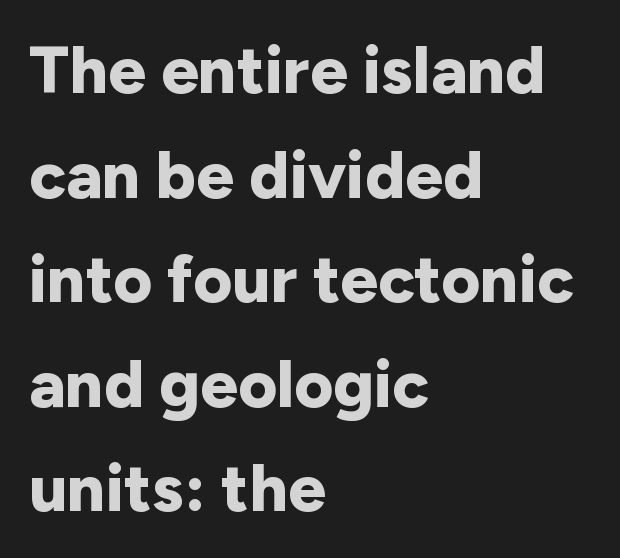
The image shows 67 px bold sans-serif type, upright; set left-aligned, normal line spacing (1.56x), normal letter spacing, not underlined; low stroke contrast and a medium x-height.
